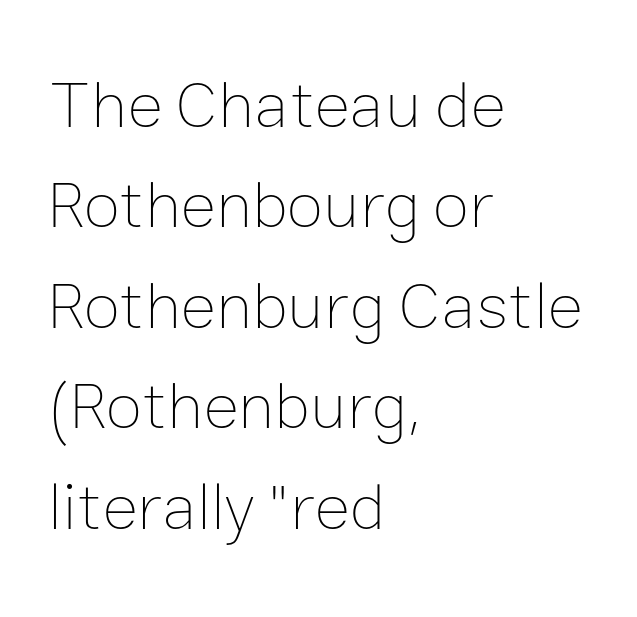
The image shows 67 px thin type, upright; set left-aligned, normal line spacing (1.5x), normal letter spacing, not underlined; low stroke contrast and a medium x-height.
